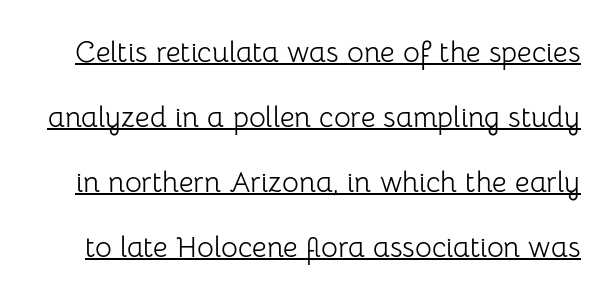
The image shows 29 px light sans-serif type, upright; set loose line spacing (2.24x), normal letter spacing, underlined; low stroke contrast and a medium x-height.
